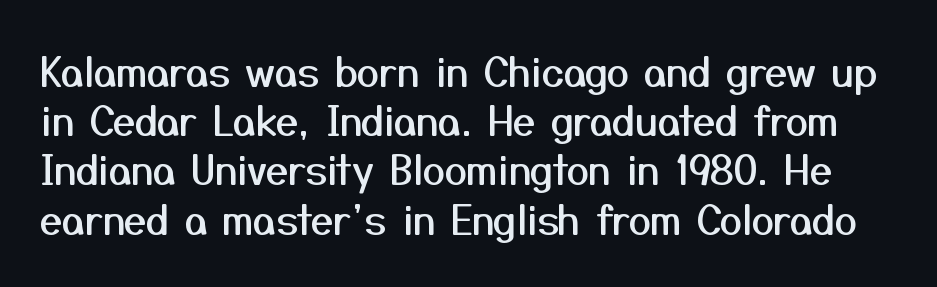
The image shows 40 px sans-serif type, upright; set line spacing 1.23x, normal letter spacing, not underlined; medium stroke contrast and a medium x-height.
